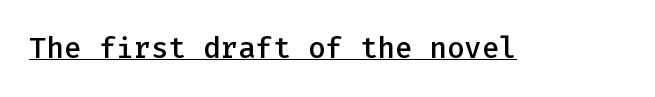
Serifs: no, the terminals of the letterforms are clean. Fixed-width glyphs throughout — classic coding-font behaviour. Is there any slant? The stems are plumb. Underline: present. The letterforms sit shoulder to shoulder at normal distance. Notice the strokes are somewhat thickened but not fully heavy: this is a semibold.
